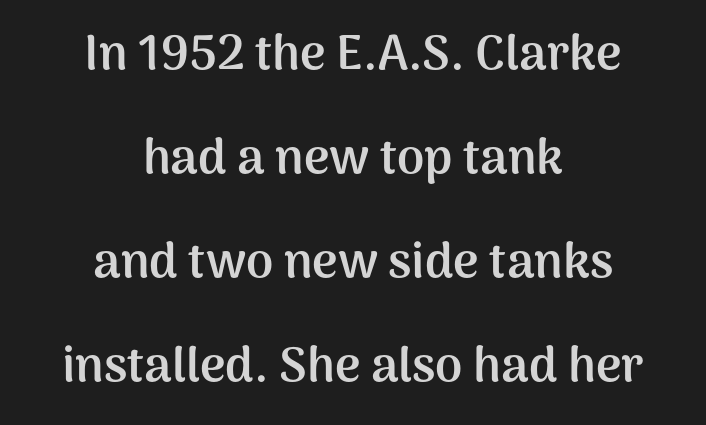
Horizontal bands of white between lines are thick stripes. No extra tracking has been applied to these lines. Layout note: lines centered. The glyphs in this specimen are sans serif. A clean baseline with only descenders dipping below it.
